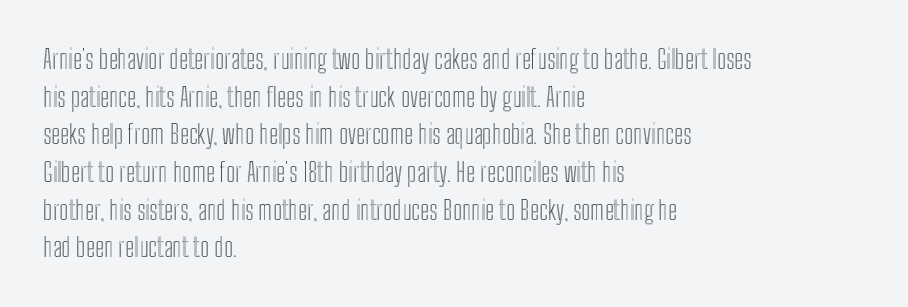
Q: Is the text italic (slanted)? A: No, it is upright.
Q: Is the text underlined? A: No.
Q: How is the paragraph aligned? A: Left-aligned.
Q: Is the spacing between letters normal or unusually wide? A: Normal.
Q: Is the spacing between lines tight, normal or loose? A: Normal.
